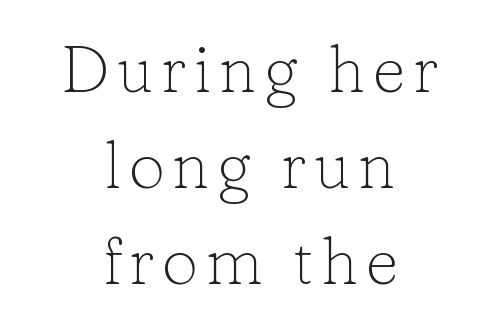
Q: Is the text bold? A: No.
Q: Is the text italic (slanted)? A: No, it is upright.
Q: Is the typeface a serif or a sans-serif typeface? A: Serif.
Q: Is the text underlined? A: No.
Q: How is the paragraph aligned? A: Centered.
Q: Is the spacing between lines tight, normal or loose? A: Normal.
Q: Width (condensed, normal, or wide)? A: Normal.
Q: Stroke contrast? A: Low.
Q: x-height? A: Medium.
Q: Monospaced? A: No.
